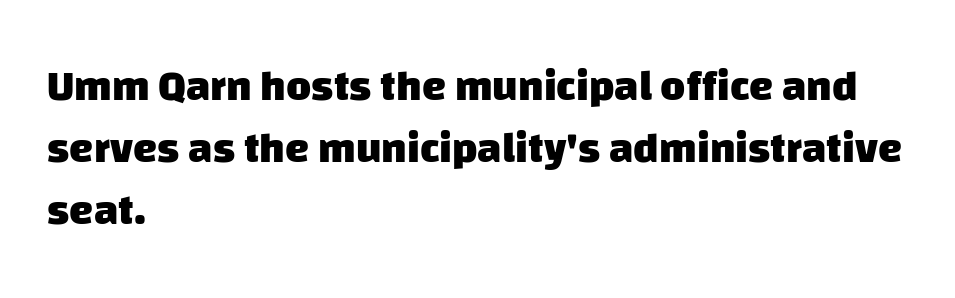
The image shows 43 px heavy sans-serif type; set left-aligned, normal line spacing (1.44x), normal letter spacing, not underlined; low stroke contrast and a large x-height.
